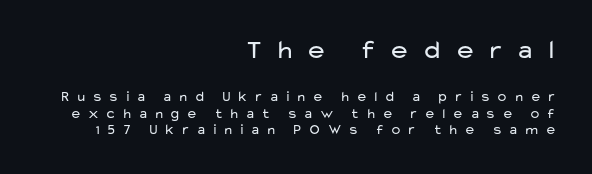
The earlier block is typeset at a bigger size than the later block. Glyph-to-glyph distance is far greater than everyday printed text. If you drew a line through each stem, it would be perfectly vertical. The weight tops out at a normal text grade. Line endings align vertically; line beginnings do not. Only glyphs here, with clear space below each row.
